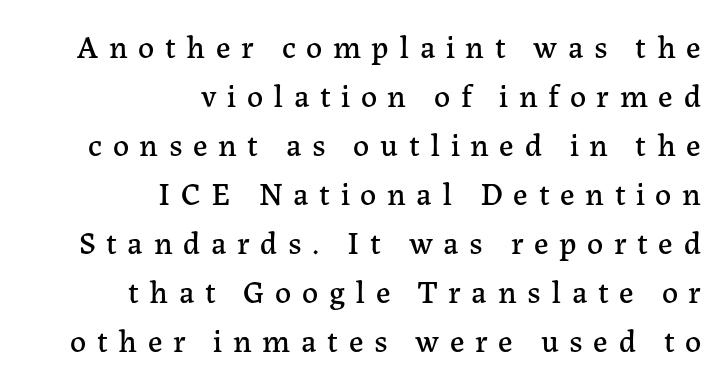
Examine the stroke ends and you'll spot serifs. The tracking jumps out immediately: characters are airy and widely separated. Designer's note — italics off, roman on. A typesetter would call this proportional, since set widths differ per character. A student would call this right alignment; a typographer would say flush right, rag left. Each new line begins a customary step beneath the previous one.
